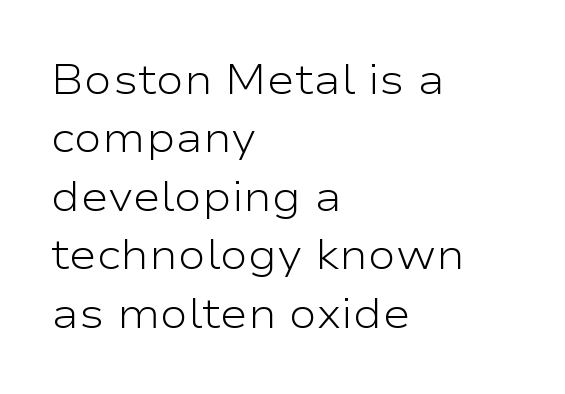
The image shows 42 px light, wide sans-serif type, upright; set left-aligned, normal line spacing (1.39x), normal letter spacing, not underlined; low stroke contrast and a medium x-height.
